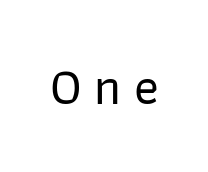
Q: Is the text italic (slanted)? A: No, it is upright.
Q: Is the typeface a serif or a sans-serif typeface? A: Sans-serif.
Q: Is the text underlined? A: No.
Q: Is the spacing between letters normal or unusually wide? A: Unusually wide.
Q: Width (condensed, normal, or wide)? A: Normal.
Q: Stroke contrast? A: Low.
Q: x-height? A: Medium.
Q: Monospaced? A: No.
